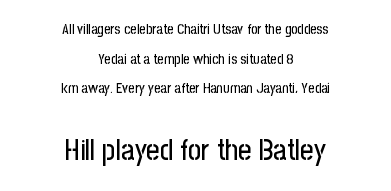
Q: Is the text italic (slanted)? A: No, it is upright.
Q: Is the typeface a serif or a sans-serif typeface? A: Sans-serif.
Q: Is the text underlined? A: No.
Q: How is the paragraph aligned? A: Centered.
Q: Is the spacing between letters normal or unusually wide? A: Normal.
Q: Is the spacing between lines tight, normal or loose? A: Loose.
Q: Which block of text is set in a larger size, the first (top) or the second (bottom)? A: The second (bottom) one.
Q: Width (condensed, normal, or wide)? A: Condensed.
Q: Stroke contrast? A: Low.
Q: x-height? A: Medium.
Q: Monospaced? A: No.
